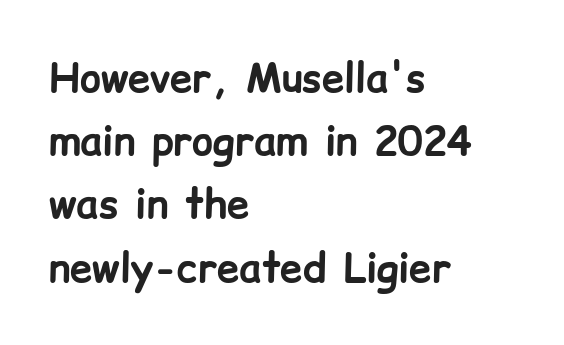
{"serif": "no", "italic": "no", "bold": "yes", "weight": "bold", "width": "normal", "stroke_contrast": "low", "x_height": "medium", "monospaced": "no", "underline": "no", "align": "left", "line_spacing": "normal", "line_spacing_ratio": 1.58, "letter_spacing": "normal", "letter_spacing_em": 0.0, "glyph_px": 40}
